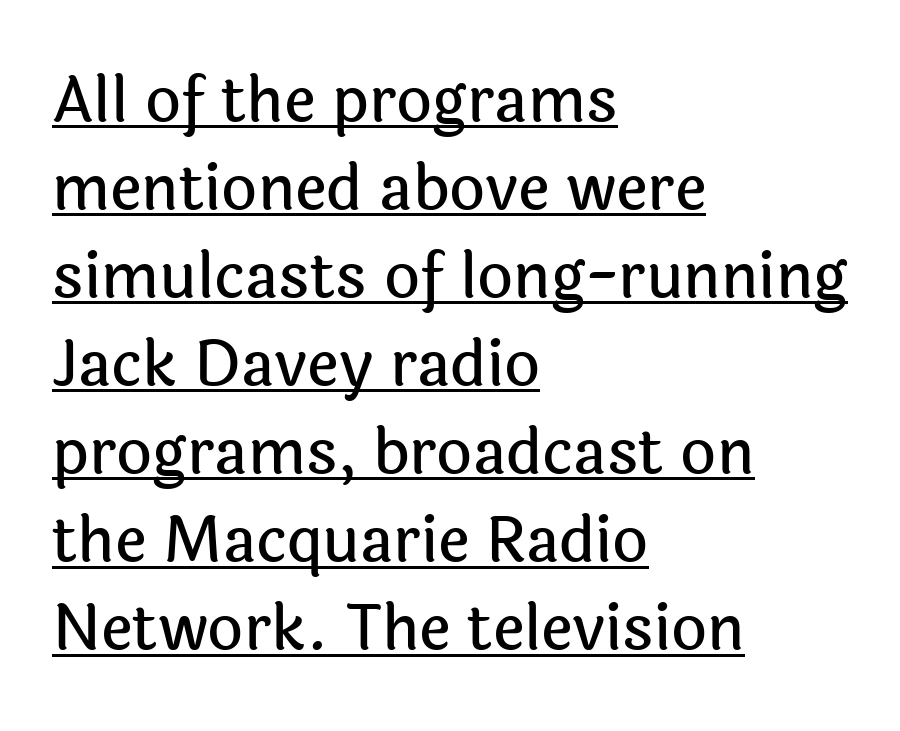
The image shows 62 px sans-serif type, upright; set left-aligned, normal line spacing (1.42x), normal letter spacing, underlined; a medium x-height.
